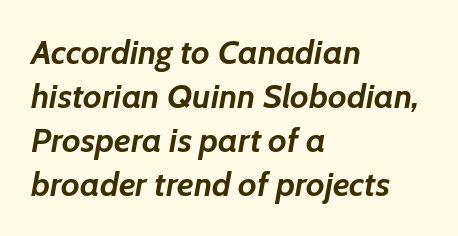
The image shows 34 px semibold type, italic (leaning right); set left-aligned, normal line spacing (1.29x), normal letter spacing, not underlined; low stroke contrast and a medium x-height.
